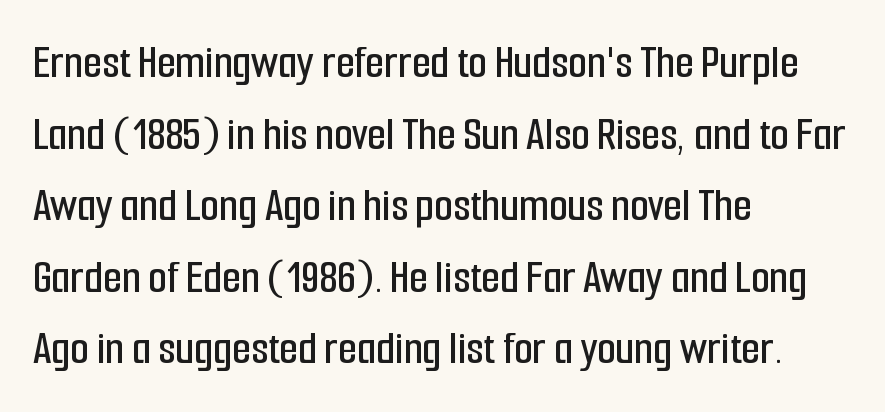
Tall strokes in this sample are plumb rather than angled. Casual observation: everything's shoved over to the left. The words here are not underlined. Regarding serifs, this sample does without them. Here the designer chose a conventional face with non-uniform glyph widths.
